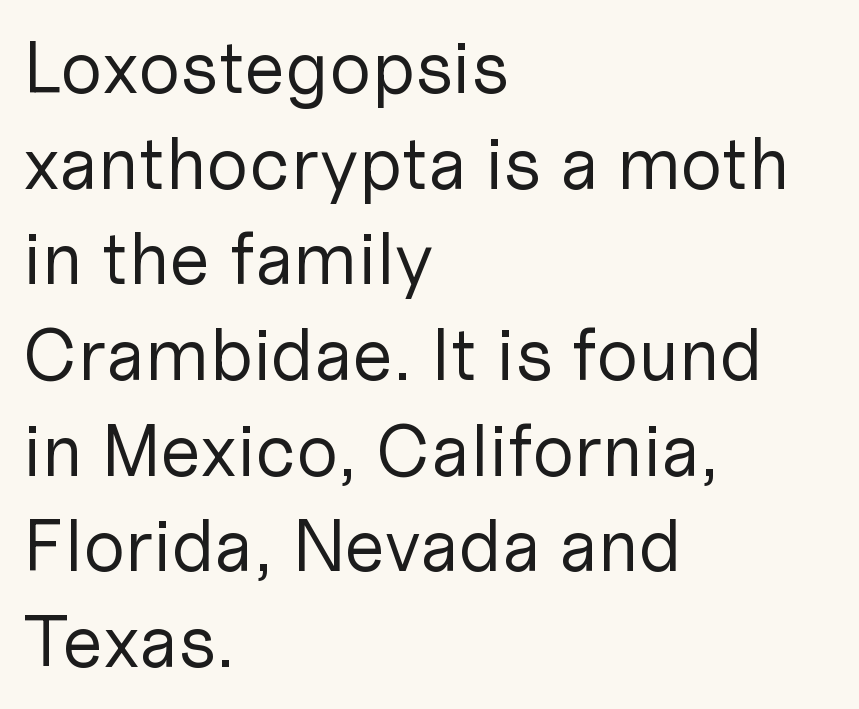
The image shows 73 px regular-weight sans-serif type, upright; set left-aligned, normal line spacing (1.31x), normal letter spacing, not underlined; low stroke contrast and a medium x-height.
